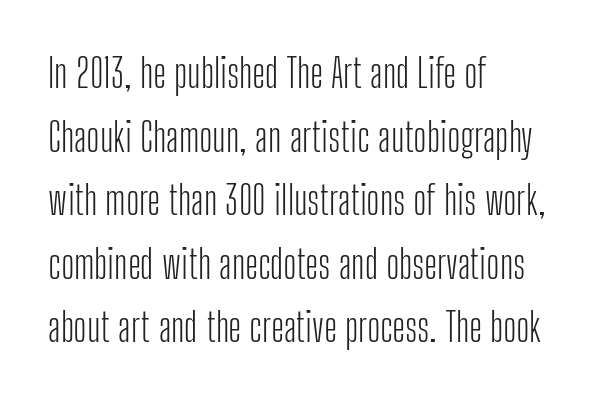
Q: Is the text bold? A: No.
Q: Is the text italic (slanted)? A: No, it is upright.
Q: Is the typeface a serif or a sans-serif typeface? A: Sans-serif.
Q: Is the text underlined? A: No.
Q: How is the paragraph aligned? A: Left-aligned.
Q: Is the spacing between letters normal or unusually wide? A: Normal.
Q: Is the spacing between lines tight, normal or loose? A: Normal.
Q: Width (condensed, normal, or wide)? A: Condensed.
Q: Stroke contrast? A: Low.
Q: x-height? A: Medium.
Q: Monospaced? A: No.
